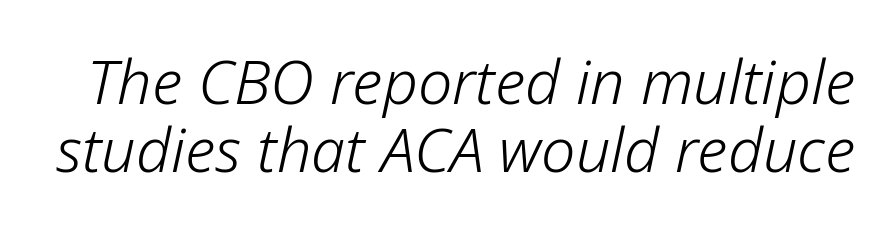
A typesetter would call this proportional, since set widths differ per character. These glyphs show unthickened strokes, regular width or finer. A bare baseline throughout the passage. Standard letterfit; no display-style spreading of the glyphs. Yep, that's italic — everything's leaning.
